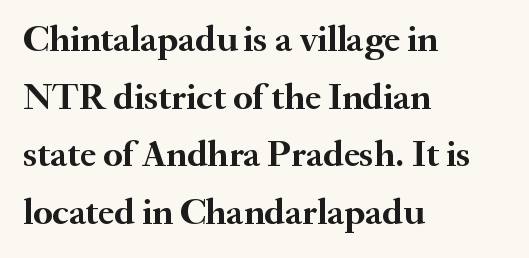
The passage shown is not underscored anywhere. Character widths vary here, with narrow letters taking less room than wide ones. A serif font was chosen for this passage. Weight: bold. Between one letter and the next there's only the usual sliver of space. When letters stand straight like this, we call the style roman or upright.
